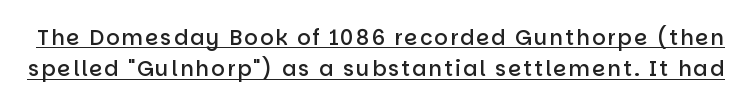
{"italic": "no", "bold": "semi", "underline": "yes", "line_spacing": "normal", "line_spacing_ratio": 1.5, "glyph_px": 21}
